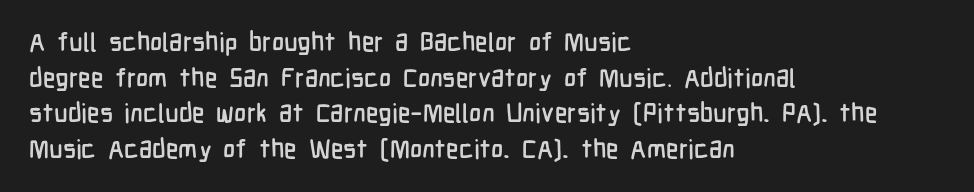
Q: Is the text italic (slanted)? A: No, it is upright.
Q: Is the text underlined? A: No.
Q: How is the paragraph aligned? A: Left-aligned.
Q: Is the spacing between letters normal or unusually wide? A: Normal.
Q: Is the spacing between lines tight, normal or loose? A: Normal.
